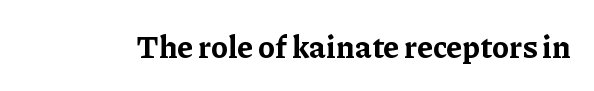
Q: Is the text bold? A: Yes.
Q: Is the text italic (slanted)? A: No, it is upright.
Q: Is the typeface a serif or a sans-serif typeface? A: Serif.
Q: Is the text underlined? A: No.
Q: Is the spacing between letters normal or unusually wide? A: Normal.
Q: Width (condensed, normal, or wide)? A: Normal.
Q: Stroke contrast? A: Low.
Q: x-height? A: Medium.
Q: Monospaced? A: No.
